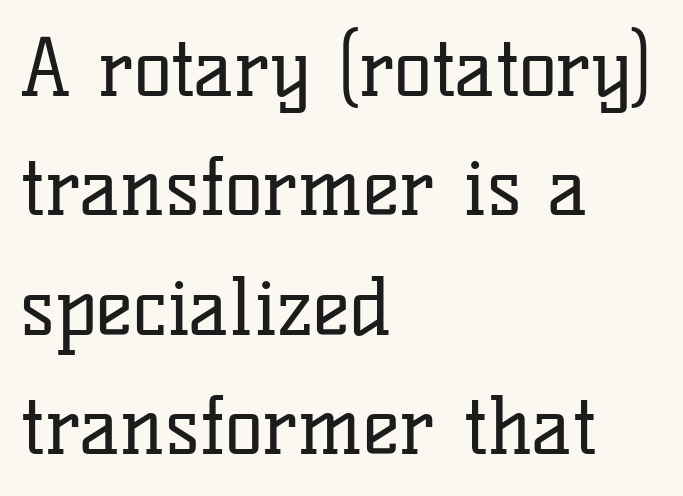
The image shows 79 px regular-weight serif type, upright; set left-aligned, normal line spacing (1.51x), normal letter spacing, not underlined; low stroke contrast and a medium x-height.
